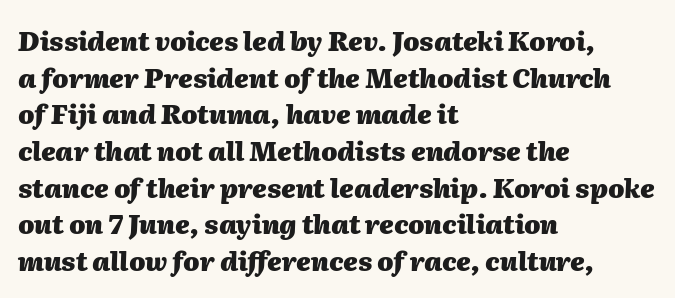
Q: Is the text bold? A: Yes.
Q: Is the text italic (slanted)? A: Yes, it leans right by about 2 degrees.
Q: Is the text underlined? A: No.
Q: How is the paragraph aligned? A: Left-aligned.
Q: Is the spacing between letters normal or unusually wide? A: Normal.
Q: Is the spacing between lines tight, normal or loose? A: Normal.
